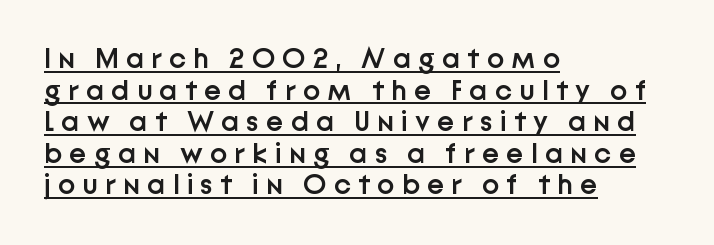
The image shows 29 px semibold sans-serif type, upright; set left-aligned, tight line spacing (1.09x), unusually wide letter spacing (+0.25 em), underlined; low stroke contrast and a medium x-height.
